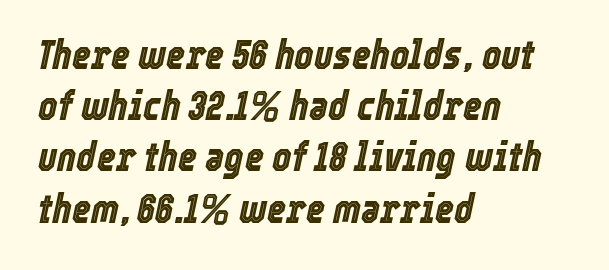
The image shows 41 px condensed type, italic (leaning right); set left-aligned, normal line spacing (1.25x), normal letter spacing, not underlined; a medium x-height.
